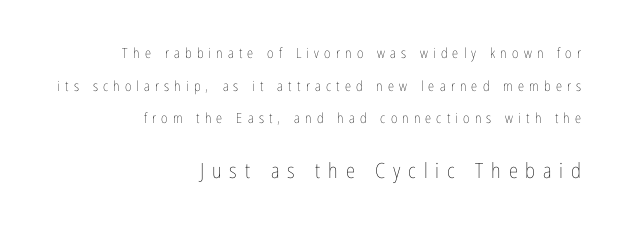
Every character sits straight up, as roman type does. In terms of letterspacing, this is a distinctly airy, spread setting. Line spacing here is loose. Teacher's note: observe the even right margin — that is flush-right alignment. The gap between lines stays unmarked. The following chunk of copy outweighs the initial chunk in type size.
